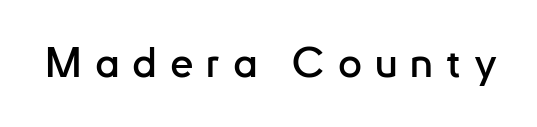
Q: Is the text italic (slanted)? A: No, it is upright.
Q: Is the typeface a serif or a sans-serif typeface? A: Sans-serif.
Q: Is the text underlined? A: No.
Q: Is the spacing between letters normal or unusually wide? A: Unusually wide.
Q: Width (condensed, normal, or wide)? A: Normal.
Q: Stroke contrast? A: Low.
Q: x-height? A: Small.
Q: Monospaced? A: No.
